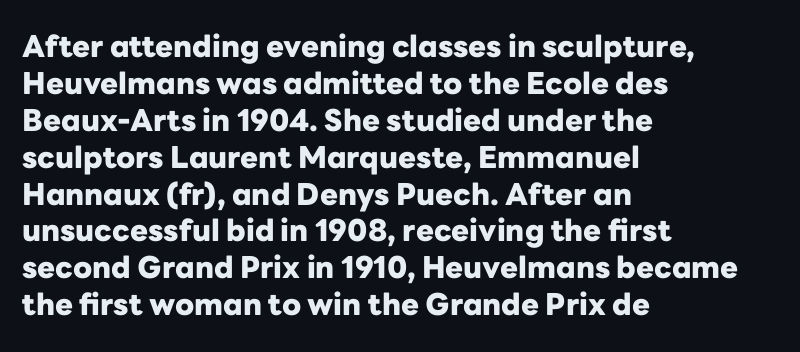
Ascenders rise straight up at ninety degrees. Character widths vary here, with narrow letters taking less room than wide ones. Beneath every word, the page is bare. How are the letters spaced? Ordinarily, with no added tracking. Notice how the passage keeps a crisp vertical edge on the left only. Serif or sans? Sans — the stroke terminals are bare.
